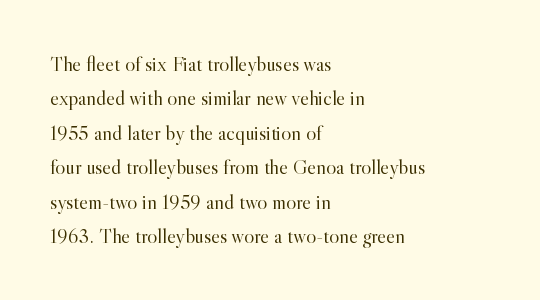
{"italic": "no", "bold": "no", "underline": "no", "align": "left", "line_spacing": "normal", "line_spacing_ratio": 1.64, "letter_spacing": "normal", "letter_spacing_em": 0.0, "glyph_px": 21}
